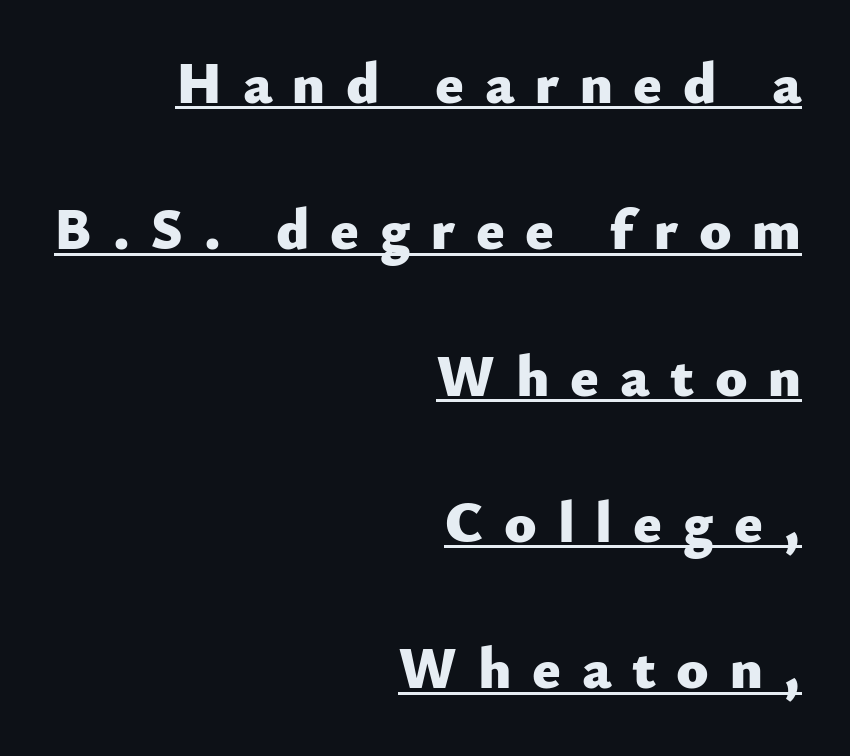
This rendering employs a face without finishing strokes, i.e., a sans-serif. In terms of letterspacing, this is a distinctly airy, spread setting. Every letter is thick-stroked: bold, no question. This sample has the flowing, uneven cadence of proportional lettering. The typography opts for an upright posture over an oblique one.
